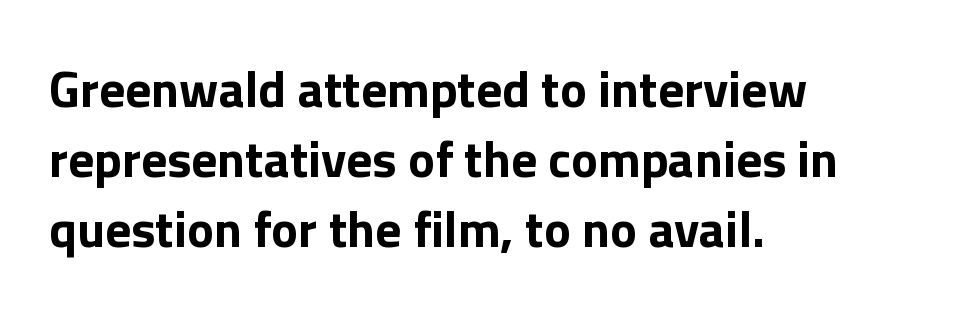
The font family rendered here belongs to the sans-serif group. This rendering leaves character spacing at its baseline value. Strokes here are thick enough to call this a true bold. The letters stand upright; this is a roman face. Descenders hang freely into open space. These lines are rendered in a variable-pitch font.
